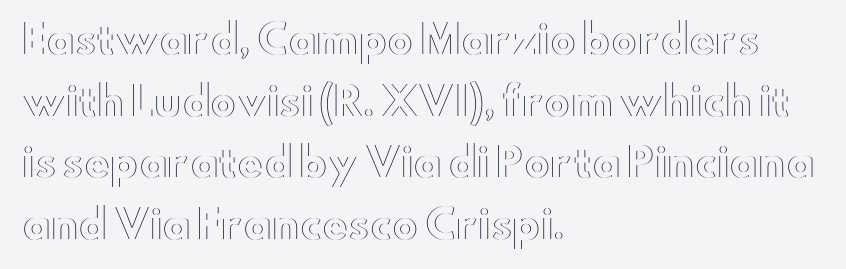
{"italic": "no", "width": "wide", "x_height": "small", "monospaced": "no", "underline": "no", "align": "left", "line_spacing": "normal", "line_spacing_ratio": 1.58, "letter_spacing": "normal", "letter_spacing_em": 0.0, "glyph_px": 39}
